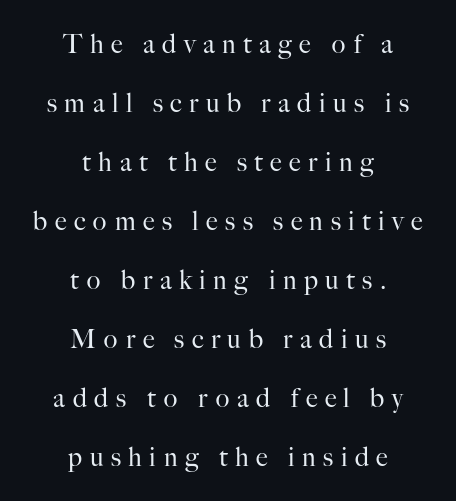
Q: Is the text bold? A: No.
Q: Is the text italic (slanted)? A: No, it is upright.
Q: Is the text underlined? A: No.
Q: How is the paragraph aligned? A: Centered.
Q: Is the spacing between letters normal or unusually wide? A: Unusually wide.
Q: Is the spacing between lines tight, normal or loose? A: Loose.
